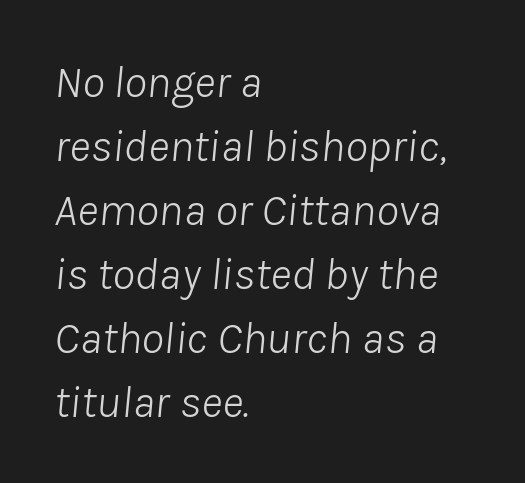
Rendered with sloped, italic letterforms. Does extra space separate the letters? No, they use regular spacing. Note the varied advance widths — an 'i' is clearly narrower than an 'm'. Horizontal alignment here is leftward, the default for most running prose. Unbolded letterforms with no extra heft.
